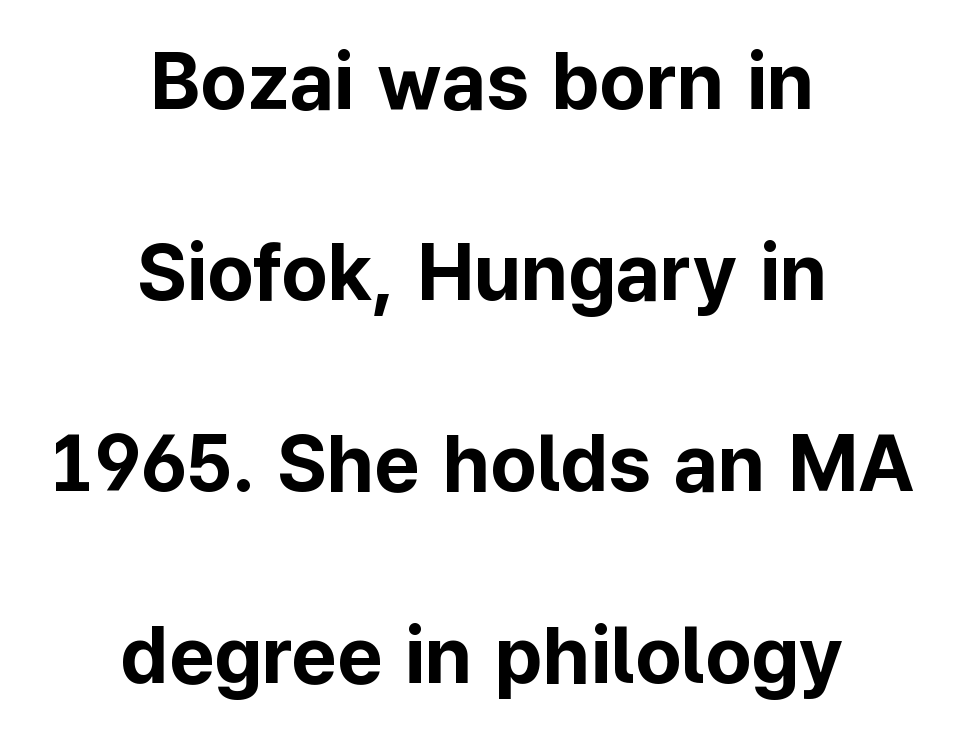
Students, this is bold: see how much ink each stroke carries. Nope, not italic — everything's standing straight. Does the leading feel generous? Absolutely, it's lavish. The horizontal fit of the characters is conventional and even.
